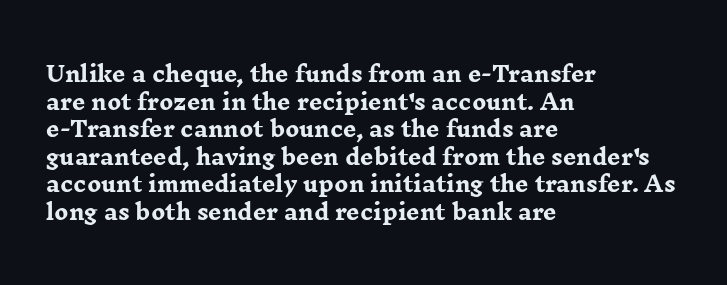
{"italic": "no", "bold": "yes", "underline": "no", "align": "left", "line_spacing": "normal", "line_spacing_ratio": 1.31, "letter_spacing": "normal", "letter_spacing_em": 0.0, "glyph_px": 21}
